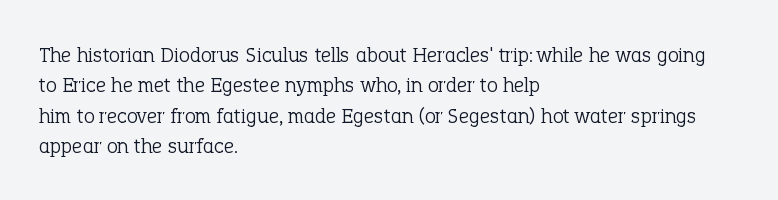
Q: Is the text bold? A: No.
Q: Is the text italic (slanted)? A: No, it is upright.
Q: Is the text underlined? A: No.
Q: How is the paragraph aligned? A: Left-aligned.
Q: Is the spacing between letters normal or unusually wide? A: Normal.
Q: Is the spacing between lines tight, normal or loose? A: Normal.
